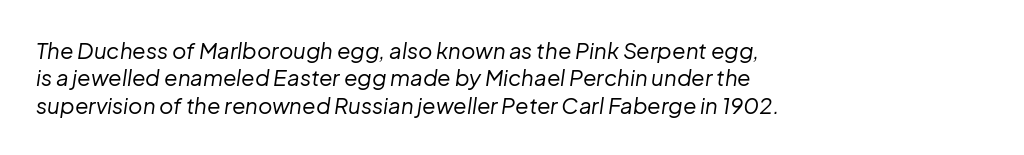
The image shows 22 px text type, italic (leaning right); set left-aligned, normal line spacing (1.25x), normal letter spacing, not underlined.
